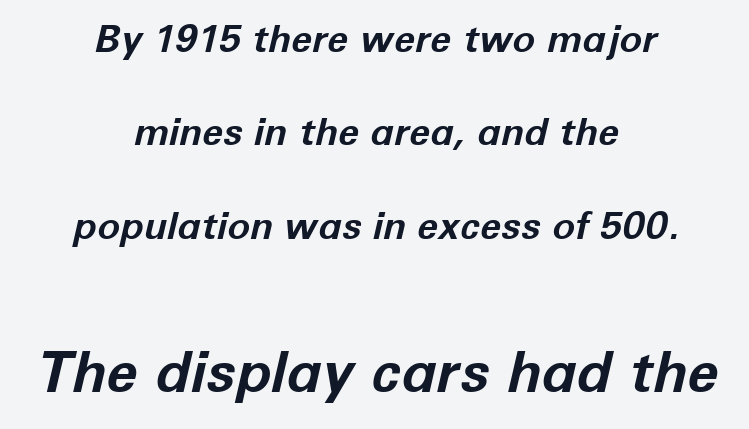
Q: Is the text bold? A: Yes.
Q: Is the text italic (slanted)? A: Yes, it leans right by about 12 degrees.
Q: Is the text underlined? A: No.
Q: How is the paragraph aligned? A: Centered.
Q: Is the spacing between letters normal or unusually wide? A: Normal.
Q: Is the spacing between lines tight, normal or loose? A: Loose.
Q: Which block of text is set in a larger size, the first (top) or the second (bottom)? A: The second (bottom) one.
Q: Width (condensed, normal, or wide)? A: Normal.
Q: Stroke contrast? A: Low.
Q: x-height? A: Medium.
Q: Monospaced? A: No.
